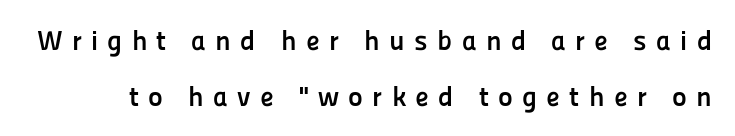
Rule under the text: the space is simply empty. Every stem runs plumb, perpendicular to the baseline. What stands out about the letter spacing? Its width — letters are far apart. Baseline-to-baseline distance is far greater than the letter height.
